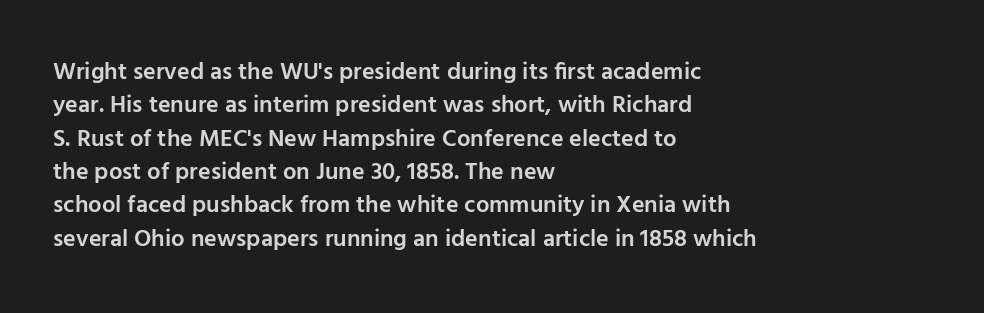
Q: Is the text bold? A: Semi-bold.
Q: Is the text italic (slanted)? A: No, it is upright.
Q: Is the text underlined? A: No.
Q: How is the paragraph aligned? A: Left-aligned.
Q: Is the spacing between letters normal or unusually wide? A: Normal.
Q: Is the spacing between lines tight, normal or loose? A: Normal.
